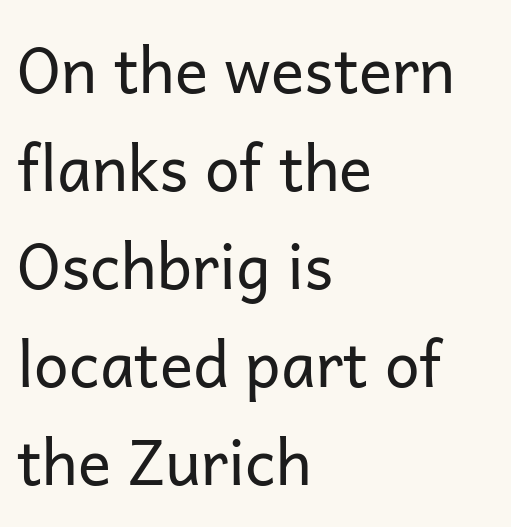
Q: Is the text bold? A: No.
Q: Is the text italic (slanted)? A: No, it is upright.
Q: Is the typeface a serif or a sans-serif typeface? A: Sans-serif.
Q: Is the text underlined? A: No.
Q: How is the paragraph aligned? A: Left-aligned.
Q: Is the spacing between letters normal or unusually wide? A: Normal.
Q: Is the spacing between lines tight, normal or loose? A: Normal.
Q: Width (condensed, normal, or wide)? A: Normal.
Q: Stroke contrast? A: Low.
Q: x-height? A: Medium.
Q: Monospaced? A: No.
